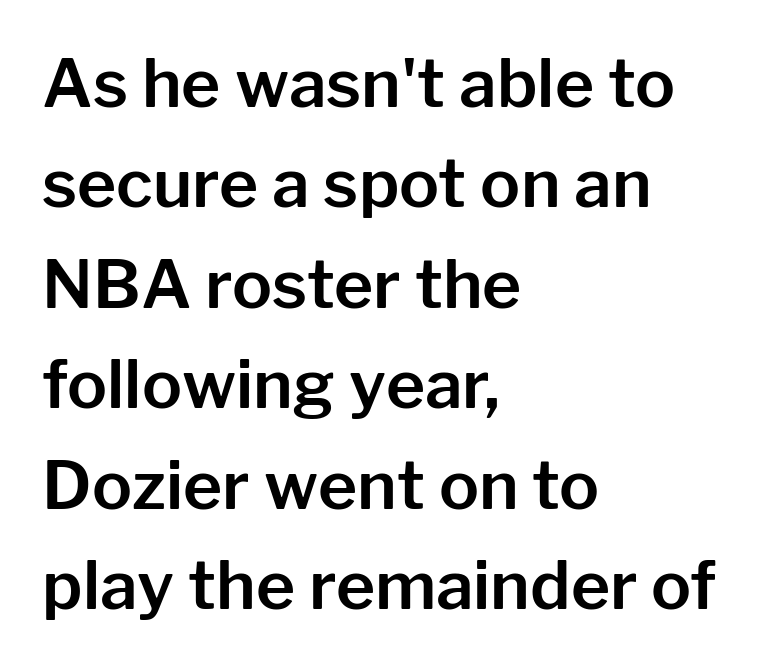
{"serif": "no", "italic": "no", "width": "normal", "stroke_contrast": "low", "x_height": "medium", "monospaced": "no", "underline": "no", "align": "left", "line_spacing": "normal", "line_spacing_ratio": 1.5, "letter_spacing": "normal", "letter_spacing_em": 0.0, "glyph_px": 67}
